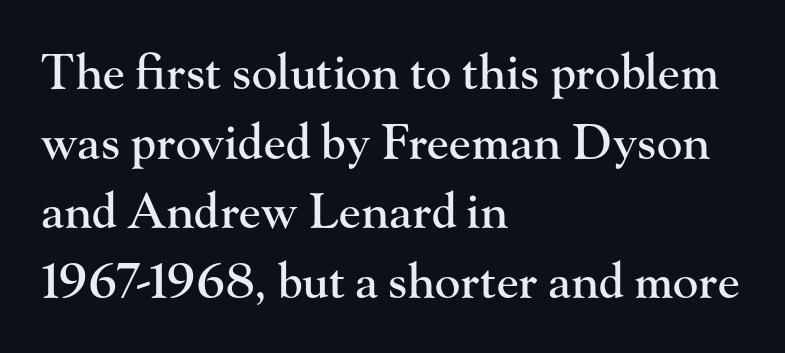
Posture: straight, roman, zero tilt. Note: serifs present on the glyphs. Regarding leading, the lines here are spaced in the standard way. The passage shown is not underscored anywhere. You could call the tracking neutral — neither tight nor loose. Does the copy run flush right? No — it runs flush left.
